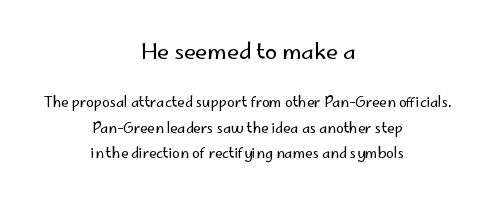
{"italic": "no", "bold": "no", "underline": "no", "align": "center", "line_spacing_ratio": 1.81, "letter_spacing": "normal", "letter_spacing_em": 0.0, "larger_block": "first", "size_ratio": 1.57, "glyph_px": 22}
